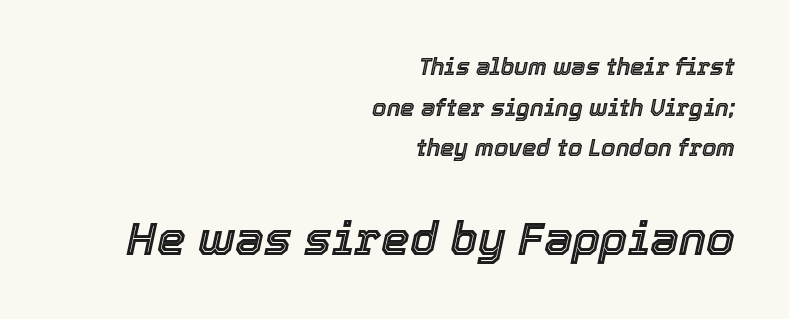
Q: Is the text italic (slanted)? A: Yes, it leans right by about 12 degrees.
Q: Is the text underlined? A: No.
Q: How is the paragraph aligned? A: Right-aligned.
Q: Is the spacing between letters normal or unusually wide? A: Normal.
Q: Which block of text is set in a larger size, the first (top) or the second (bottom)? A: The second (bottom) one.
Q: Width (condensed, normal, or wide)? A: Normal.
Q: x-height? A: Medium.
Q: Monospaced? A: No.
